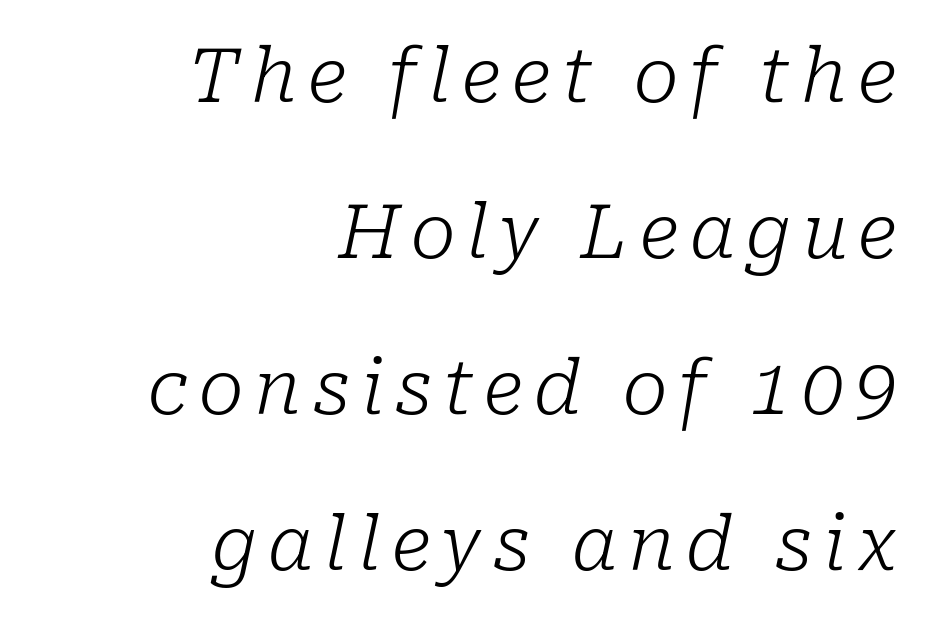
In terms of leading, this rendering errs on the spacious side. Does the type have serifs? Yes, each stem ends in a small foot. The setting favours the right margin, as signatures and pull-quotes sometimes do. Character widths vary here, with narrow letters taking less room than wide ones.
